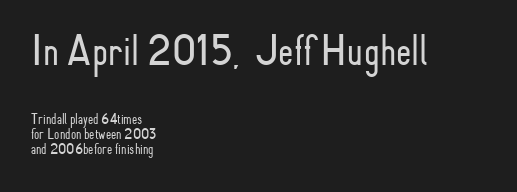
The image shows 44 px light, condensed sans-serif type, upright; set left-aligned, tight line spacing (1.03x), normal letter spacing, not underlined; the first (top) block is 2.93x larger; low stroke contrast and a small x-height.
